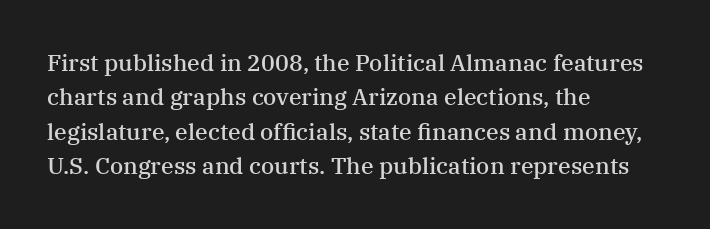
{"italic": "no", "bold": "semi", "underline": "no", "align": "left", "line_spacing": "normal", "line_spacing_ratio": 1.5, "letter_spacing": "normal", "letter_spacing_em": 0.0, "glyph_px": 23}
